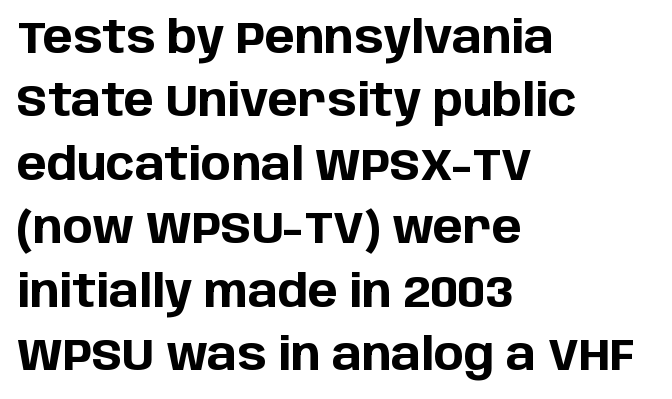
The image shows 45 px bold sans-serif type, upright; set left-aligned, normal line spacing (1.41x), normal letter spacing, not underlined; low stroke contrast and a large x-height.
